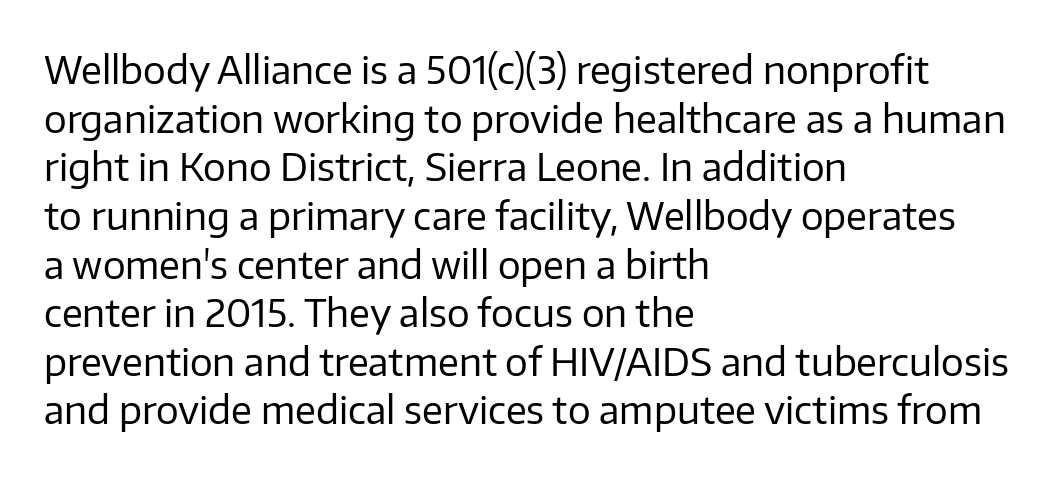
The image shows 38 px regular-weight sans-serif type, upright; set left-aligned, normal line spacing (1.28x), normal letter spacing, not underlined; low stroke contrast and a medium x-height.
